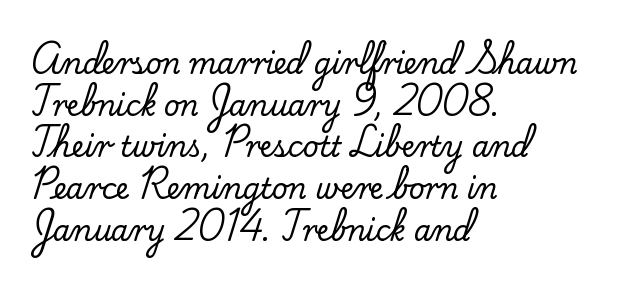
The image shows 28 px serif type; set left-aligned, normal line spacing (1.49x), normal letter spacing, not underlined; low stroke contrast and a small x-height.
